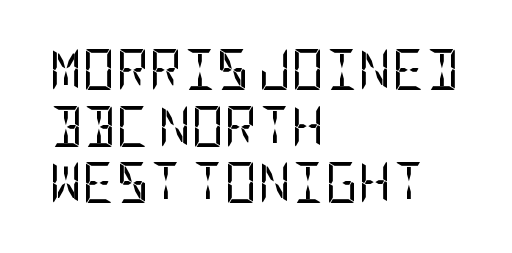
Font category for this specimen: sans-serif. The string is rendered with underlining switched off. This block has exactly the height ordinary leading produces. Is the block centered? No — it sits flush against the left margin.
